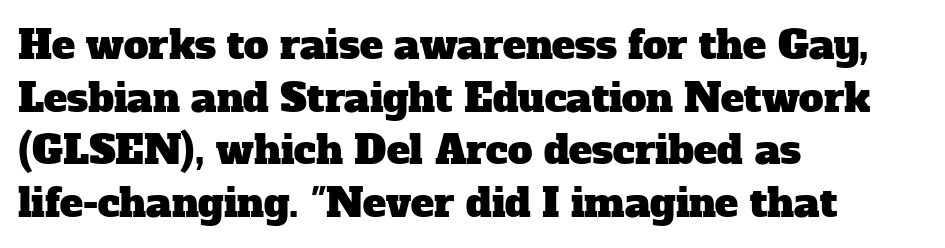
The image shows 39 px serif type; set left-aligned, normal line spacing (1.35x), normal letter spacing, not underlined; low stroke contrast and a medium x-height.
